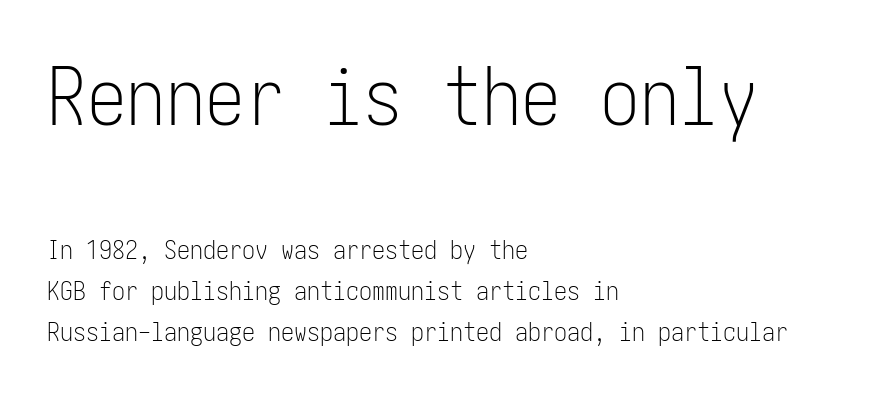
Caption: face not bold, strokes unweighted. Horizontal alignment here is leftward, the default for most running prose. Large over small — that's the arrangement of the two blocks here. Check the space under the baseline: it is left empty. Inter-character spacing is left at the font's built-in metrics. The text was rendered using a sans face with plain stroke endings.
